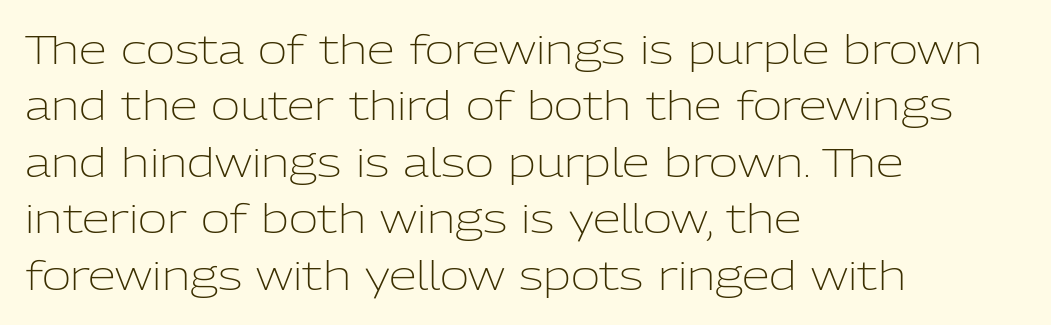
Q: Is the text bold? A: No.
Q: Is the text italic (slanted)? A: No, it is upright.
Q: Is the typeface a serif or a sans-serif typeface? A: Sans-serif.
Q: Is the text underlined? A: No.
Q: How is the paragraph aligned? A: Left-aligned.
Q: Is the spacing between letters normal or unusually wide? A: Normal.
Q: Is the spacing between lines tight, normal or loose? A: Normal.
Q: Width (condensed, normal, or wide)? A: Normal.
Q: Stroke contrast? A: Low.
Q: x-height? A: Medium.
Q: Monospaced? A: No.
